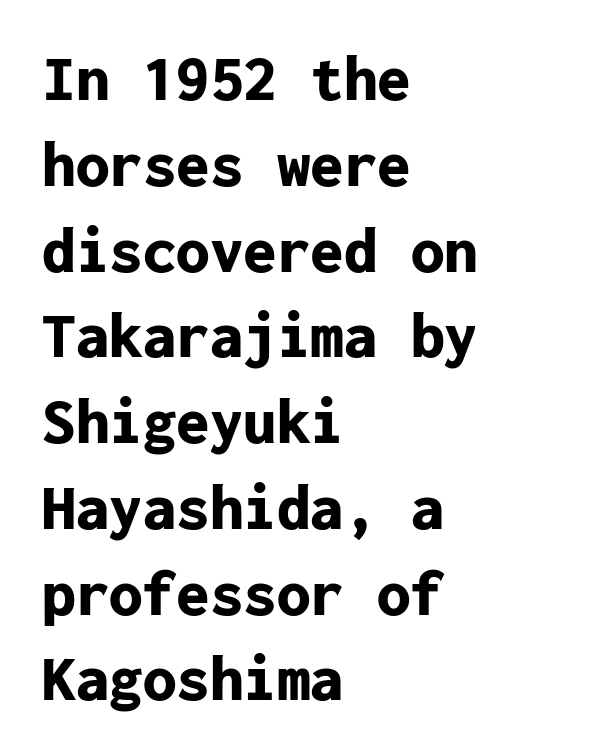
Q: Is the text bold? A: Yes.
Q: Is the text italic (slanted)? A: No, it is upright.
Q: Is the typeface a serif or a sans-serif typeface? A: Sans-serif.
Q: Is the text underlined? A: No.
Q: How is the paragraph aligned? A: Left-aligned.
Q: Is the spacing between letters normal or unusually wide? A: Normal.
Q: Is the spacing between lines tight, normal or loose? A: Normal.
Q: Width (condensed, normal, or wide)? A: Normal.
Q: Stroke contrast? A: Low.
Q: x-height? A: Medium.
Q: Monospaced? A: Yes.
